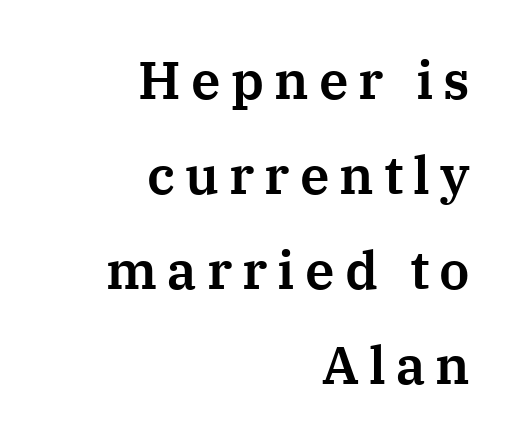
{"serif": "yes", "italic": "no", "width": "normal", "stroke_contrast": "medium", "x_height": "medium", "monospaced": "no", "underline": "no", "align": "right", "line_spacing_ratio": 1.79, "glyph_px": 53}
